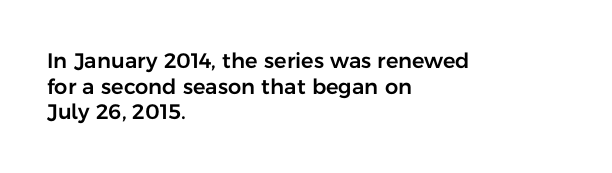
{"italic": "no", "underline": "no", "align": "left", "line_spacing_ratio": 1.22, "letter_spacing": "normal", "letter_spacing_em": 0.0, "glyph_px": 21}
